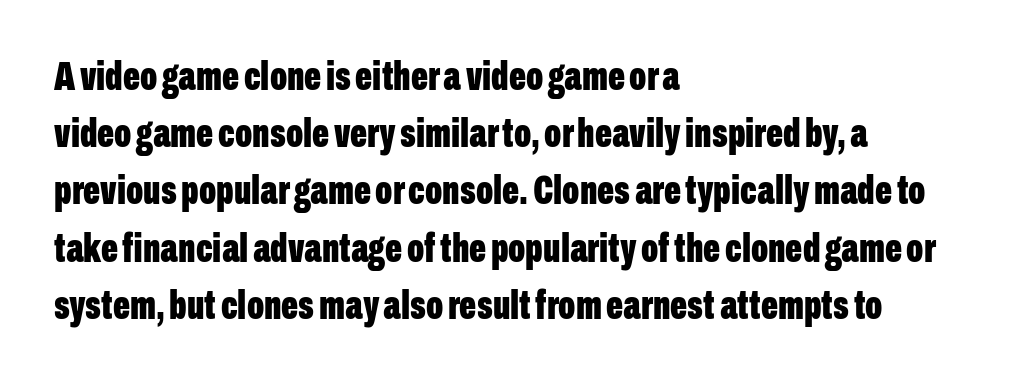
Q: Is the text bold? A: Yes.
Q: Is the text italic (slanted)? A: No, it is upright.
Q: Is the typeface a serif or a sans-serif typeface? A: Sans-serif.
Q: Is the text underlined? A: No.
Q: How is the paragraph aligned? A: Left-aligned.
Q: Is the spacing between letters normal or unusually wide? A: Normal.
Q: Is the spacing between lines tight, normal or loose? A: Normal.
Q: Width (condensed, normal, or wide)? A: Condensed.
Q: Stroke contrast? A: Low.
Q: x-height? A: Medium.
Q: Monospaced? A: No.
